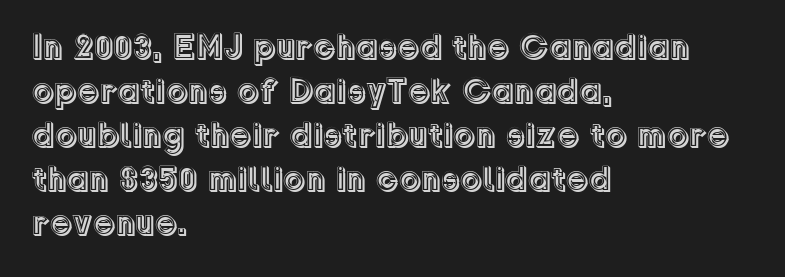
In CSS terms this would be text-align: left. The baseline area is clear. Italic: no, the glyphs are upright roman. Quick note: interline space is typical. No extra tracking has been applied to these lines. Here the designer chose a conventional face with non-uniform glyph widths.
